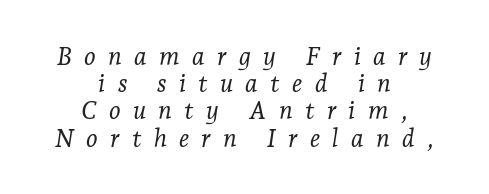
{"italic": "yes", "lean": "right", "slant_degrees": 7, "bold": "no", "underline": "no", "align": "center", "line_spacing": "tight", "line_spacing_ratio": 1.09, "letter_spacing": "wide", "letter_spacing_em": 0.49, "glyph_px": 25}
